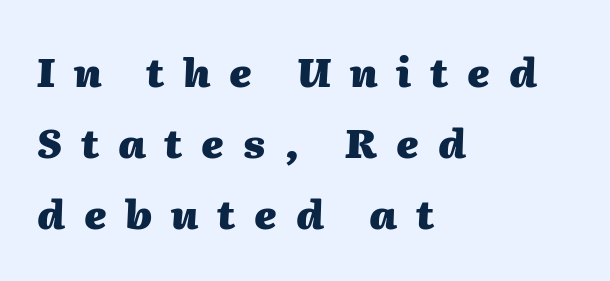
Q: Is the text bold? A: Yes.
Q: Is the text italic (slanted)? A: Yes, it leans right by about 2 degrees.
Q: Is the text underlined? A: No.
Q: How is the paragraph aligned? A: Left-aligned.
Q: Is the spacing between letters normal or unusually wide? A: Unusually wide.
Q: Width (condensed, normal, or wide)? A: Normal.
Q: Stroke contrast? A: Medium.
Q: x-height? A: Medium.
Q: Monospaced? A: No.
